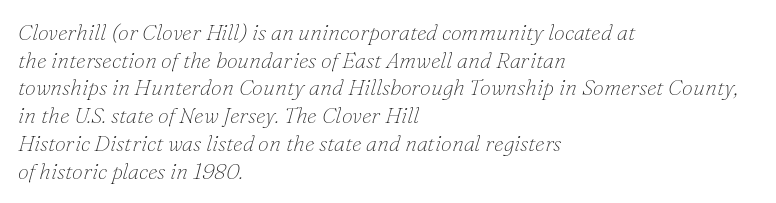
The rendering anchors every line to the left-hand side. Has an underline been added? It has not. Summary of vertical rhythm: regular, with standard interline spacing. The type is set solid horizontally, with unmodified tracking. An italicized treatment has been applied to the whole sample. Ink coverage per letter is moderate at most.
